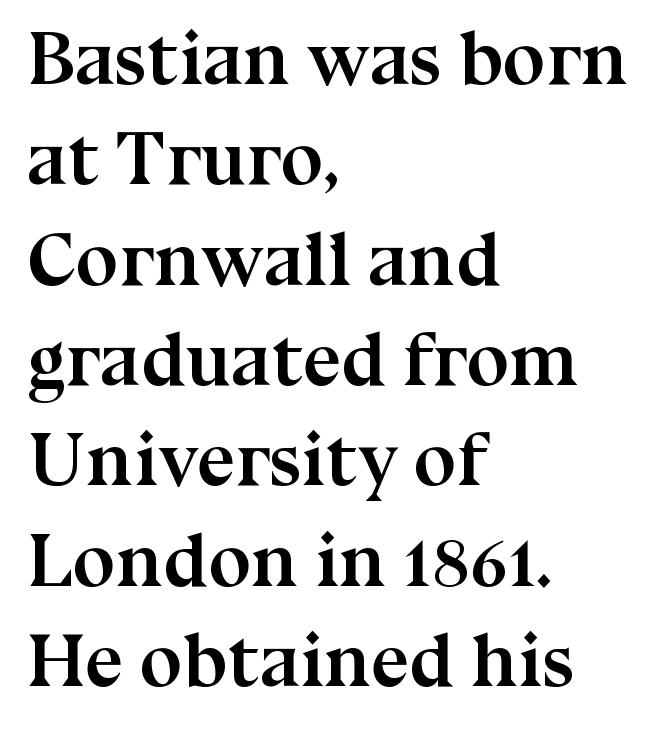
Only glyphs here, with clear space below each row. Think of a printed novel: that variable character pitch is what you see here. A serif font was chosen for this passage. Notice how the stems are strictly vertical — no italics here.
